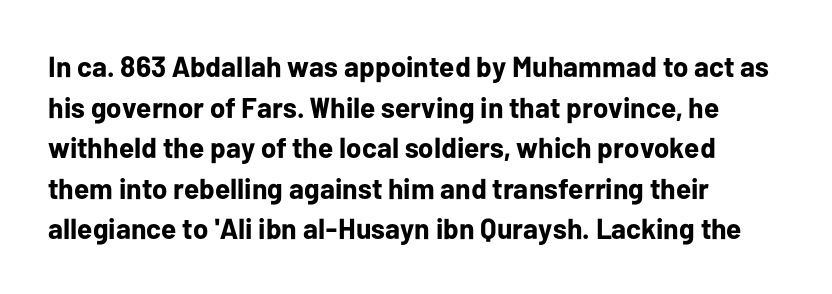
Just letters on the line, the space beneath them empty. Baseline-to-baseline distance is the conventional proportion of letter height. Typesetter's note: full bold, strokes at maximum text heaviness. Layout note: lines flush left. These lines are rendered in a variable-pitch font.
